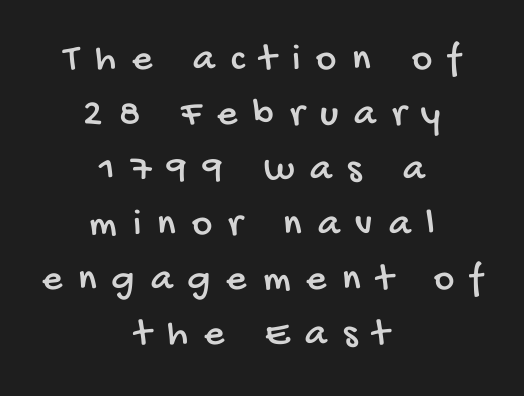
Q: Is the typeface a serif or a sans-serif typeface? A: Sans-serif.
Q: Is the text underlined? A: No.
Q: How is the paragraph aligned? A: Centered.
Q: Is the spacing between letters normal or unusually wide? A: Unusually wide.
Q: Is the spacing between lines tight, normal or loose? A: Normal.
Q: Width (condensed, normal, or wide)? A: Condensed.
Q: Stroke contrast? A: Low.
Q: x-height? A: Large.
Q: Monospaced? A: No.
